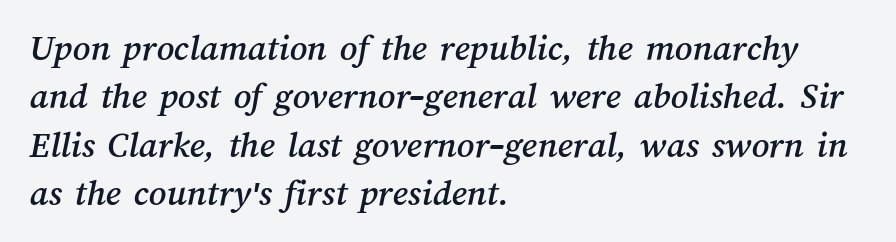
The passage shown is not underscored anywhere. The passage shown is typed in a proportional face where columns would drift. Tracking value appears to be zero — textbook default spacing. The paragraph shown leans on its left margin. Horizontal bands of white between lines are of average thickness.
